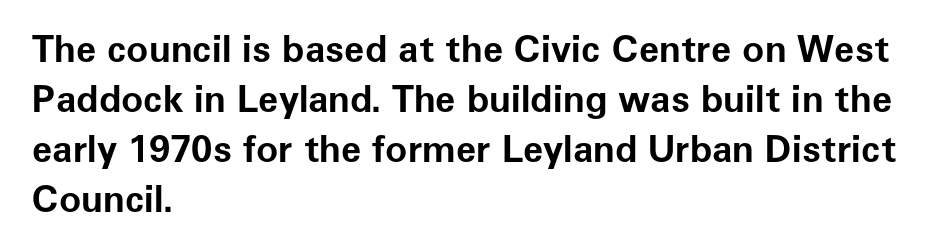
{"serif": "no", "italic": "no", "bold": "yes", "weight": "bold", "width": "normal", "stroke_contrast": "low", "x_height": "medium", "monospaced": "no", "underline": "no", "align": "left", "line_spacing": "normal", "line_spacing_ratio": 1.35, "letter_spacing": "normal", "letter_spacing_em": 0.0, "glyph_px": 37}
